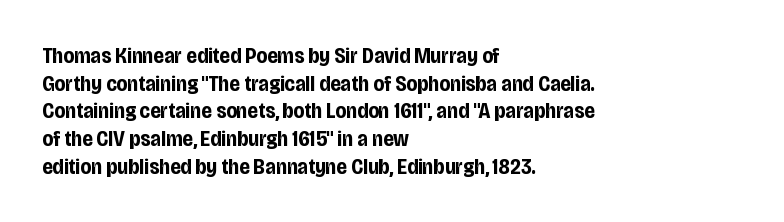
{"italic": "no", "bold": "yes", "underline": "no", "align": "left", "line_spacing": "normal", "line_spacing_ratio": 1.26, "letter_spacing": "normal", "letter_spacing_em": 0.0, "glyph_px": 22}
